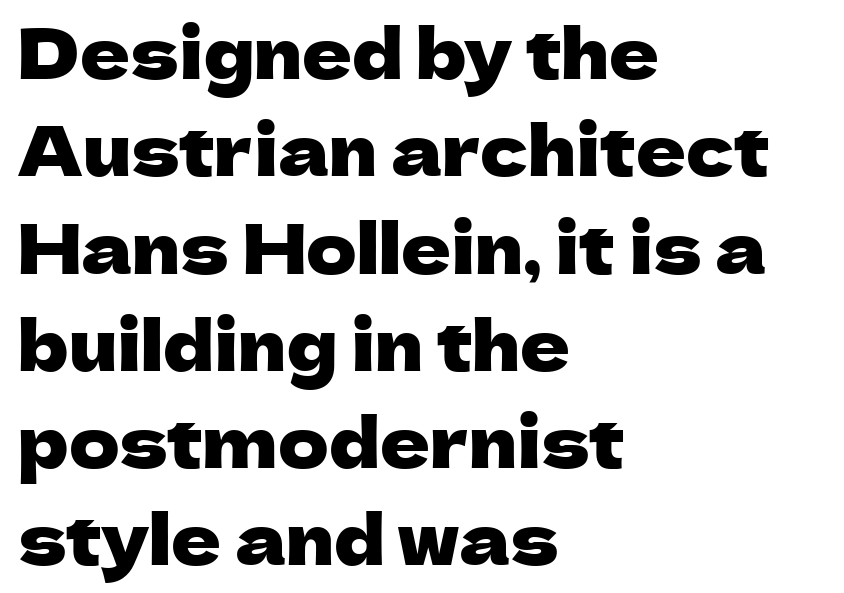
{"serif": "no", "italic": "no", "width": "normal", "stroke_contrast": "low", "x_height": "medium", "monospaced": "no", "underline": "no", "align": "left", "line_spacing": "normal", "line_spacing_ratio": 1.41, "letter_spacing": "normal", "letter_spacing_em": 0.0, "glyph_px": 69}
